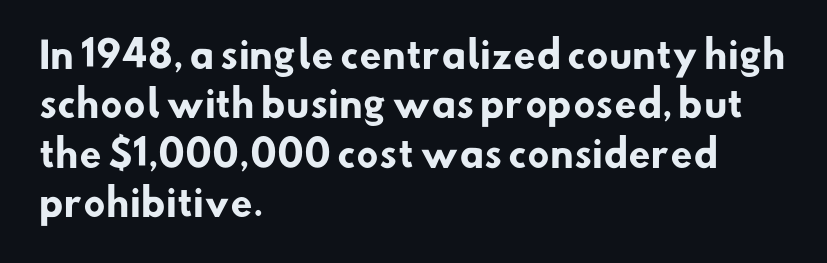
Letter spacing: default. Left-aligned paragraph, ragged on the right. Beneath every word, the page is bare. The passage shown is typed in a proportional face where columns would drift. On the weight axis this lands at bold, roughly 700.
